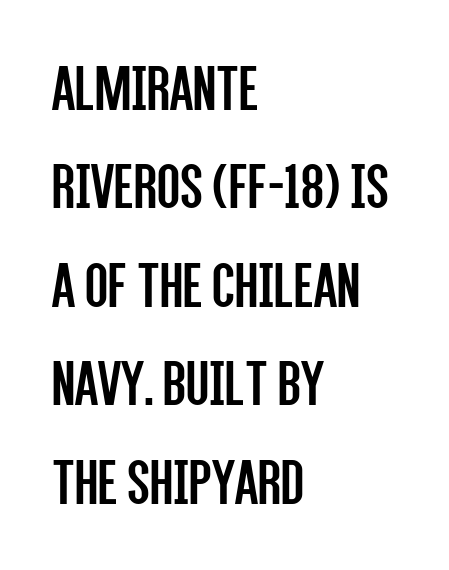
The image shows 67 px regular-weight, condensed sans-serif type, upright; set left-aligned, normal line spacing (1.47x), normal letter spacing, not underlined; low stroke contrast and a large x-height.
